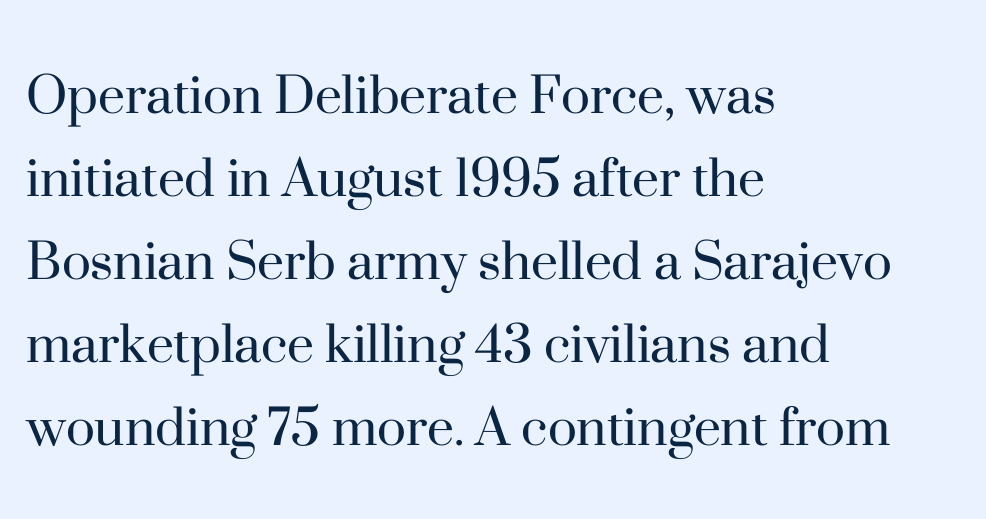
The image shows 61 px regular-weight serif type, upright; set left-aligned, normal line spacing (1.36x), normal letter spacing, not underlined; high stroke contrast and a small x-height.
